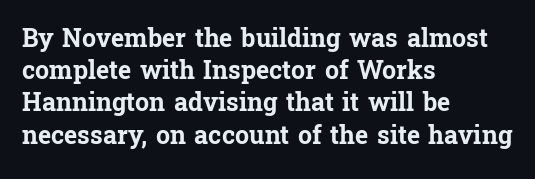
Q: Is the text bold? A: Yes.
Q: Is the text italic (slanted)? A: No, it is upright.
Q: Is the text underlined? A: No.
Q: How is the paragraph aligned? A: Left-aligned.
Q: Is the spacing between letters normal or unusually wide? A: Normal.
Q: Is the spacing between lines tight, normal or loose? A: Normal.
